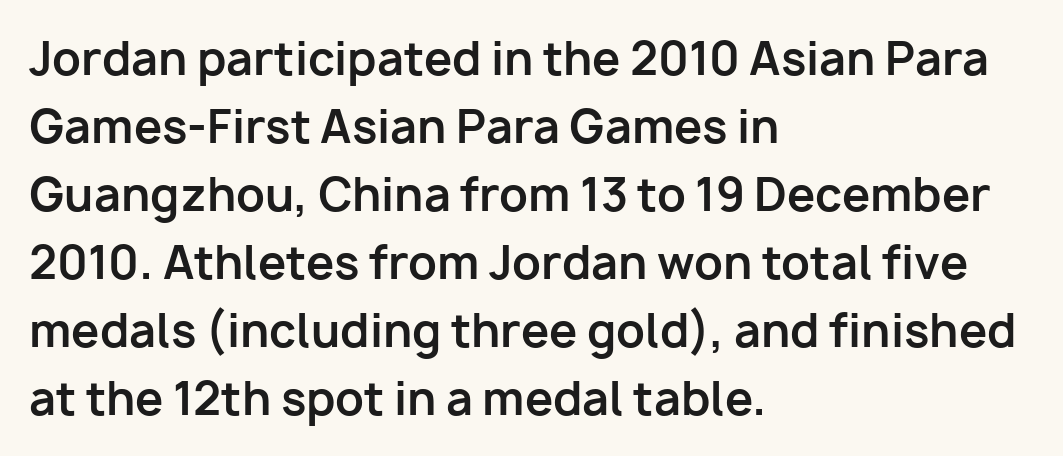
The letters are bold, with thick, heavy strokes. The glyphs are unaccompanied by any horizontal stroke below them. Character widths vary here, with narrow letters taking less room than wide ones. Every stem runs plumb, perpendicular to the baseline.
